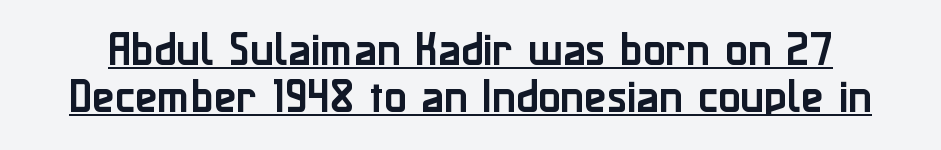
The image shows 37 px sans-serif type, upright; set normal line spacing (1.26x), normal letter spacing, underlined; low stroke contrast and a medium x-height.
